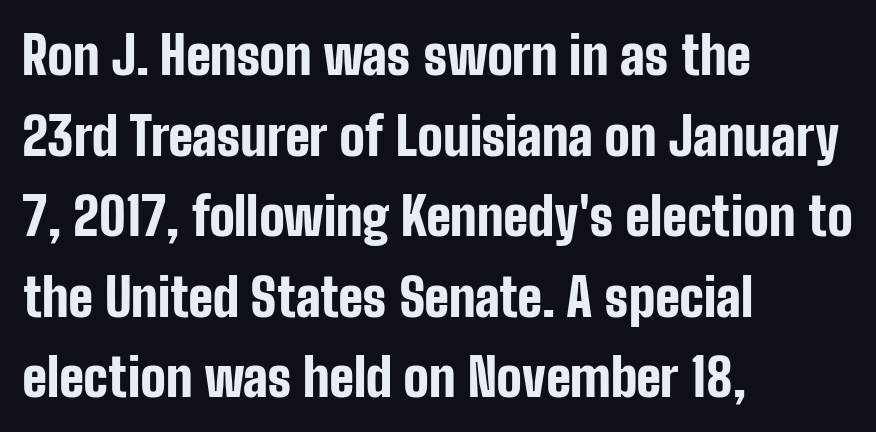
Q: Is the text bold? A: Yes.
Q: Is the text italic (slanted)? A: No, it is upright.
Q: Is the typeface a serif or a sans-serif typeface? A: Sans-serif.
Q: Is the text underlined? A: No.
Q: How is the paragraph aligned? A: Left-aligned.
Q: Is the spacing between letters normal or unusually wide? A: Normal.
Q: Is the spacing between lines tight, normal or loose? A: Normal.
Q: Width (condensed, normal, or wide)? A: Condensed.
Q: Stroke contrast? A: Low.
Q: x-height? A: Medium.
Q: Monospaced? A: No.
